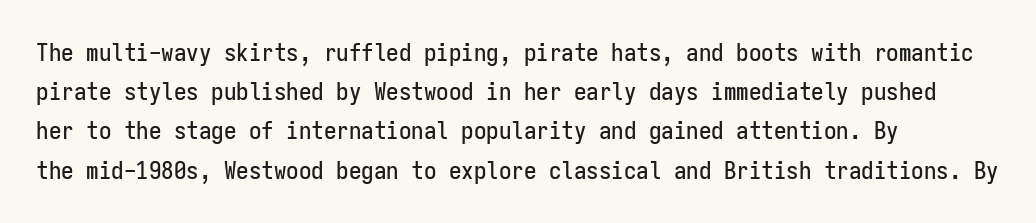
The image shows 25 px text type, upright; set left-aligned, normal line spacing (1.57x), normal letter spacing, not underlined.
